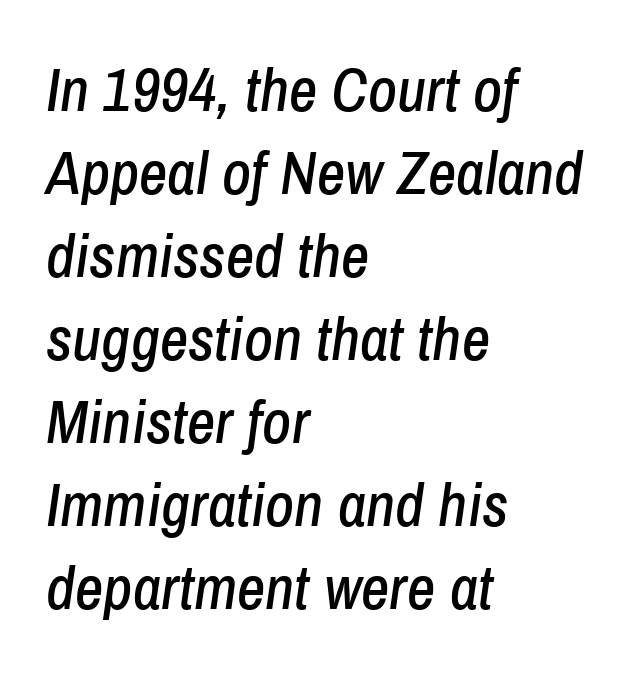
The image shows 62 px condensed type, italic (leaning right); set left-aligned, normal line spacing (1.34x), normal letter spacing, not underlined; low stroke contrast and a medium x-height.
